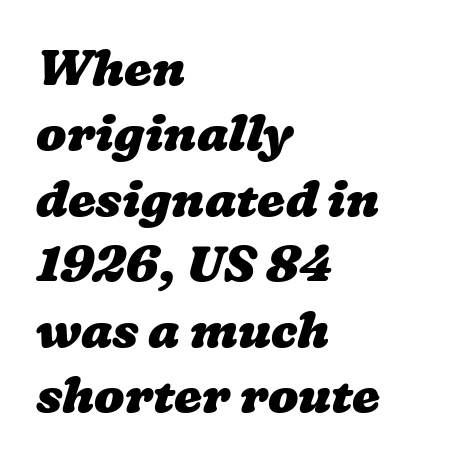
The image shows 50 px heavy, wide type; set left-aligned, normal line spacing (1.31x), normal letter spacing, not underlined; low stroke contrast and a medium x-height.
